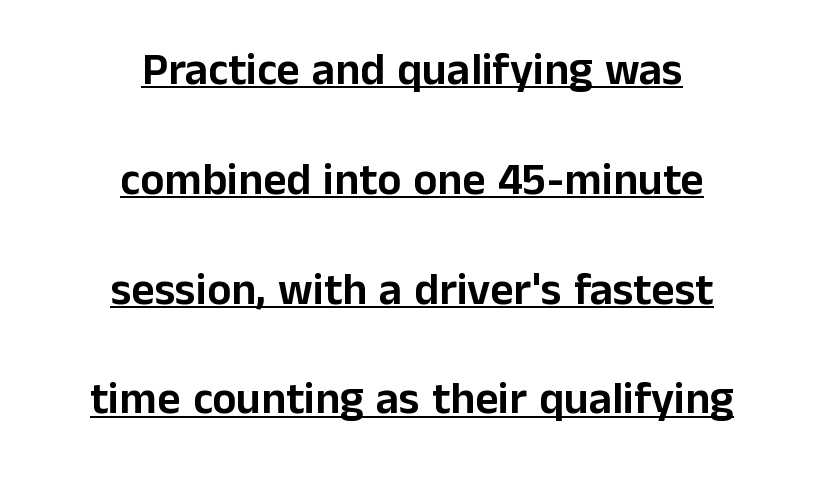
Q: Is the text italic (slanted)? A: No, it is upright.
Q: Is the typeface a serif or a sans-serif typeface? A: Sans-serif.
Q: Is the text underlined? A: Yes.
Q: How is the paragraph aligned? A: Centered.
Q: Is the spacing between letters normal or unusually wide? A: Normal.
Q: Is the spacing between lines tight, normal or loose? A: Loose.
Q: Width (condensed, normal, or wide)? A: Normal.
Q: Stroke contrast? A: Low.
Q: x-height? A: Medium.
Q: Monospaced? A: No.
